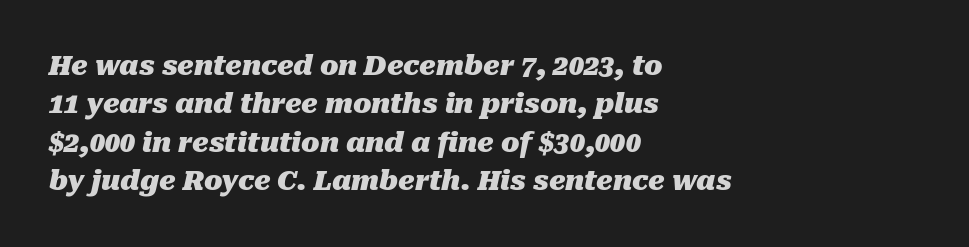
This sample keeps an unexceptional amount of space between lines. The tracking reads as untouched default to a designer's eye. Anything drawn beneath the words? Only blank space. Does the copy run flush right? No — it runs flush left. Italic? Definitely — the glyphs are oblique. How heavy is the stroke? Heavy — this is a bold.
